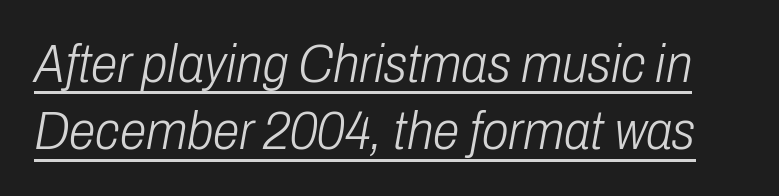
Q: Is the text bold? A: No.
Q: Is the text italic (slanted)? A: Yes, it leans right by about 10 degrees.
Q: Is the text underlined? A: Yes.
Q: Is the spacing between letters normal or unusually wide? A: Normal.
Q: Is the spacing between lines tight, normal or loose? A: Normal.
Q: Width (condensed, normal, or wide)? A: Condensed.
Q: Stroke contrast? A: Low.
Q: x-height? A: Medium.
Q: Monospaced? A: No.
